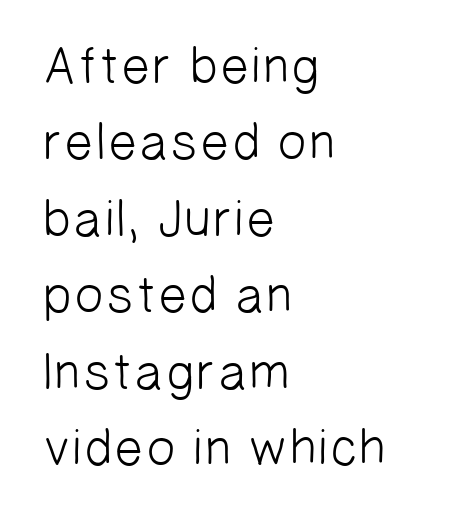
Q: Is the text bold? A: No.
Q: Is the typeface a serif or a sans-serif typeface? A: Sans-serif.
Q: Is the text underlined? A: No.
Q: How is the paragraph aligned? A: Left-aligned.
Q: Is the spacing between letters normal or unusually wide? A: Normal.
Q: Is the spacing between lines tight, normal or loose? A: Normal.
Q: Width (condensed, normal, or wide)? A: Normal.
Q: Stroke contrast? A: Low.
Q: x-height? A: Medium.
Q: Monospaced? A: No.
